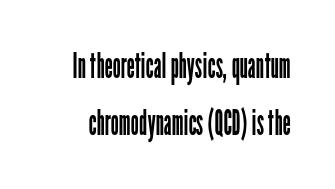
Q: Is the text bold? A: No.
Q: Is the text italic (slanted)? A: No, it is upright.
Q: Is the typeface a serif or a sans-serif typeface? A: Sans-serif.
Q: Is the text underlined? A: No.
Q: Is the spacing between letters normal or unusually wide? A: Normal.
Q: Is the spacing between lines tight, normal or loose? A: Normal.
Q: Width (condensed, normal, or wide)? A: Condensed.
Q: Stroke contrast? A: Low.
Q: x-height? A: Medium.
Q: Monospaced? A: No.
